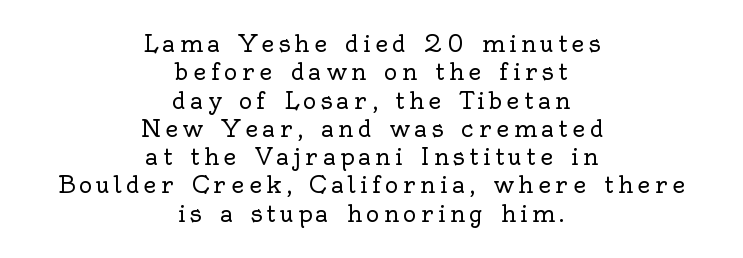
{"italic": "no", "bold": "no", "underline": "no", "align": "center", "line_spacing_ratio": 1.23, "glyph_px": 23}
